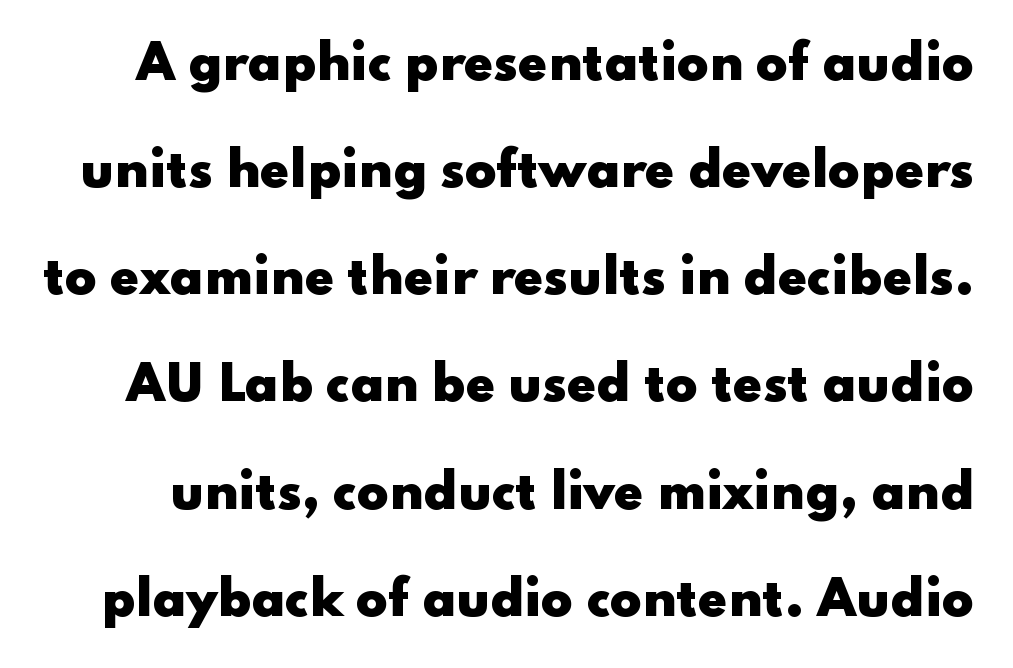
Q: Is the text bold? A: Yes.
Q: Is the text italic (slanted)? A: No, it is upright.
Q: Is the typeface a serif or a sans-serif typeface? A: Sans-serif.
Q: Is the text underlined? A: No.
Q: Is the spacing between letters normal or unusually wide? A: Normal.
Q: Is the spacing between lines tight, normal or loose? A: Loose.
Q: Width (condensed, normal, or wide)? A: Wide.
Q: Stroke contrast? A: Low.
Q: x-height? A: Small.
Q: Monospaced? A: No.
